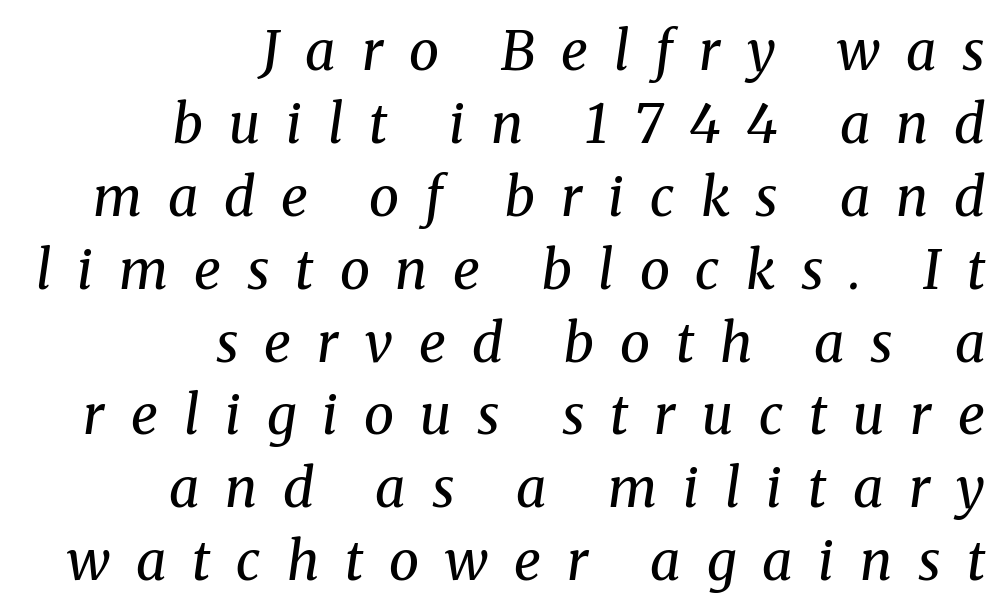
Q: Is the text bold? A: No.
Q: Is the text italic (slanted)? A: Yes, it leans right by about 8 degrees.
Q: Is the typeface a serif or a sans-serif typeface? A: Serif.
Q: Is the text underlined? A: No.
Q: How is the paragraph aligned? A: Right-aligned.
Q: Is the spacing between letters normal or unusually wide? A: Unusually wide.
Q: Is the spacing between lines tight, normal or loose? A: Normal.
Q: Width (condensed, normal, or wide)? A: Normal.
Q: Stroke contrast? A: Medium.
Q: x-height? A: Medium.
Q: Monospaced? A: No.
